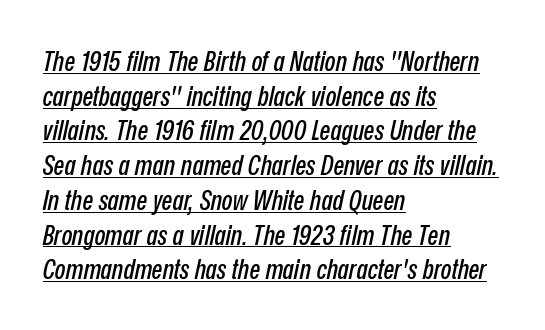
The image shows 28 px condensed type, italic (leaning right); set left-aligned, line spacing 1.24x, normal letter spacing, underlined; low stroke contrast and a medium x-height.
